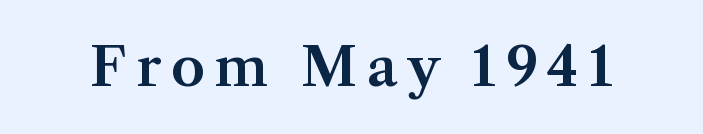
{"serif": "yes", "italic": "no", "width": "normal", "stroke_contrast": "medium", "x_height": "medium", "monospaced": "no", "underline": "no", "glyph_px": 54}
